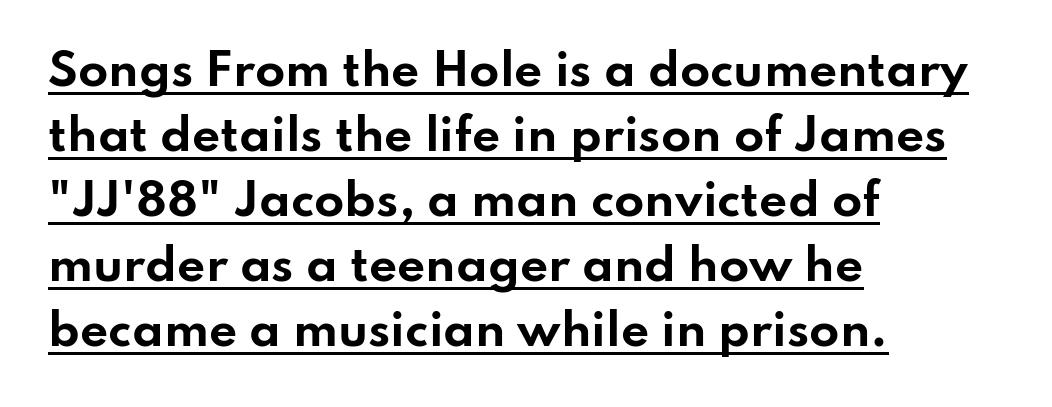
Q: Is the text bold? A: Yes.
Q: Is the text italic (slanted)? A: No, it is upright.
Q: Is the typeface a serif or a sans-serif typeface? A: Sans-serif.
Q: Is the text underlined? A: Yes.
Q: How is the paragraph aligned? A: Left-aligned.
Q: Is the spacing between letters normal or unusually wide? A: Normal.
Q: Is the spacing between lines tight, normal or loose? A: Normal.
Q: Width (condensed, normal, or wide)? A: Wide.
Q: Stroke contrast? A: Low.
Q: x-height? A: Small.
Q: Monospaced? A: No.
